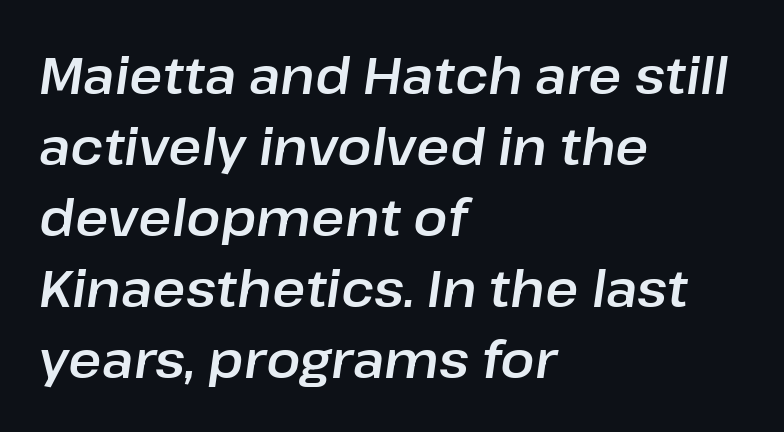
Q: Is the text italic (slanted)? A: Yes, it leans right by about 8 degrees.
Q: Is the text underlined? A: No.
Q: How is the paragraph aligned? A: Left-aligned.
Q: Is the spacing between letters normal or unusually wide? A: Normal.
Q: Is the spacing between lines tight, normal or loose? A: Normal.
Q: Width (condensed, normal, or wide)? A: Normal.
Q: Stroke contrast? A: Low.
Q: x-height? A: Medium.
Q: Monospaced? A: No.
